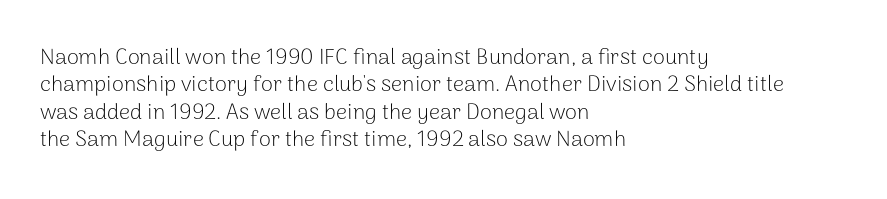
Q: Is the text bold? A: No.
Q: Is the text italic (slanted)? A: No, it is upright.
Q: Is the text underlined? A: No.
Q: How is the paragraph aligned? A: Left-aligned.
Q: Is the spacing between letters normal or unusually wide? A: Normal.
